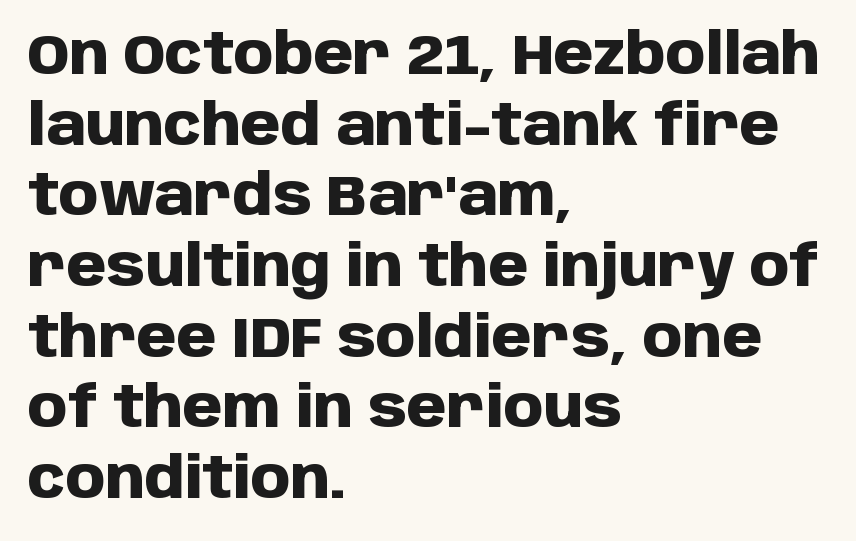
{"serif": "no", "italic": "no", "bold": "yes", "weight": "heavy", "width": "normal", "stroke_contrast": "low", "x_height": "large", "monospaced": "no", "underline": "no", "align": "left", "line_spacing_ratio": 1.24, "letter_spacing": "normal", "letter_spacing_em": 0.0, "glyph_px": 57}
